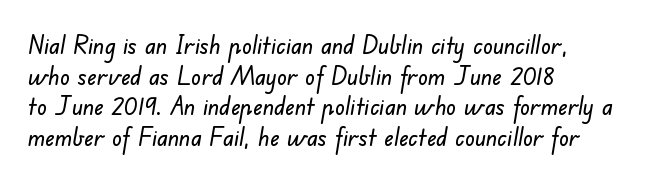
{"underline": "no", "align": "left", "line_spacing_ratio": 1.23, "letter_spacing": "normal", "letter_spacing_em": 0.0, "glyph_px": 25}
